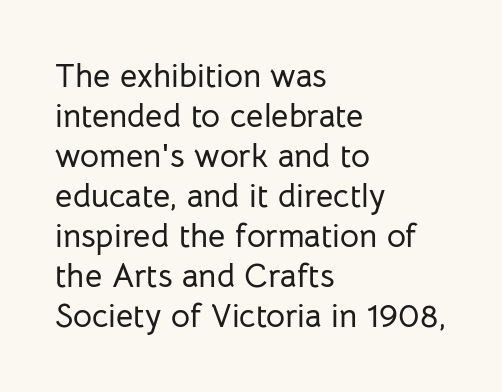
Horizontally, the lines are justified to the leading edge only. Plain, unruled lines of type. Tall strokes in this sample are plumb rather than angled. Is this a fixed-width face? No — the glyphs have proportional, varying widths. The designer went with a sans here, leaving each stem footless. Standard letterfit; no display-style spreading of the glyphs.
